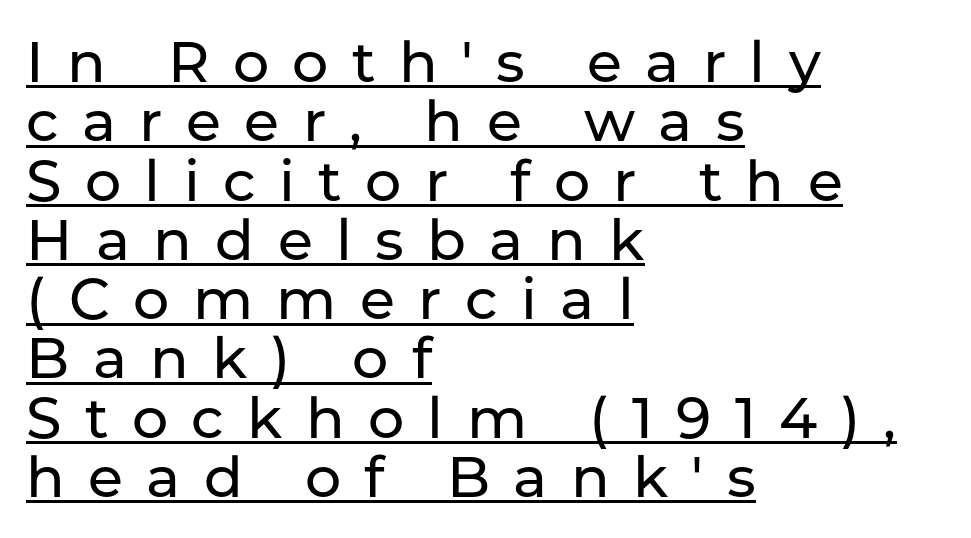
Line beginnings align vertically; line endings do not. Unlike italic type, these characters show no tilt at all. You can see a thin bar hugging the bottom of the glyphs. Is this a fixed-width face? No — the glyphs have proportional, varying widths. Leading: reduced. Examine the stroke ends and you'll find no serifs.
